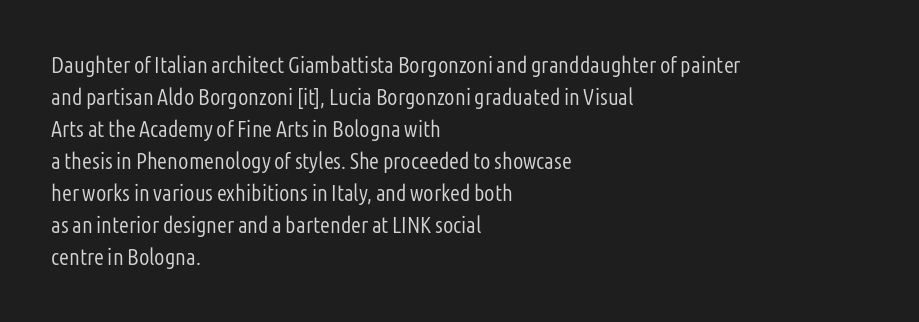
{"italic": "no", "bold": "no", "underline": "no", "align": "left", "line_spacing": "normal", "line_spacing_ratio": 1.39, "letter_spacing": "normal", "letter_spacing_em": 0.0, "glyph_px": 23}
